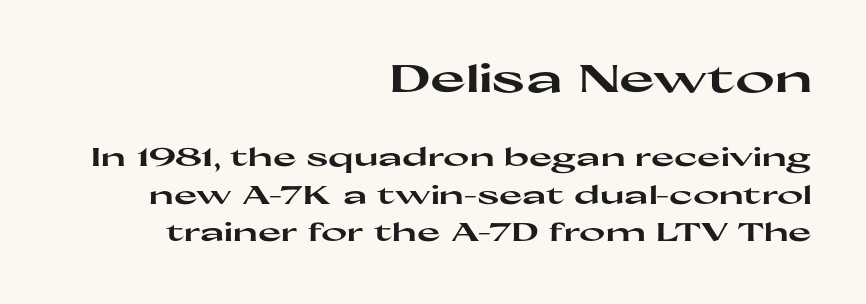
Heavy-handed strokes throughout: this text is bold. Proportional: the letters do not fall into vertical columns. Typographically, this falls in the sans-serif category. Quick note: underline off. The type sits square on the baseline with zero lean. Teacher's note: observe the even right margin — that is flush-right alignment.
